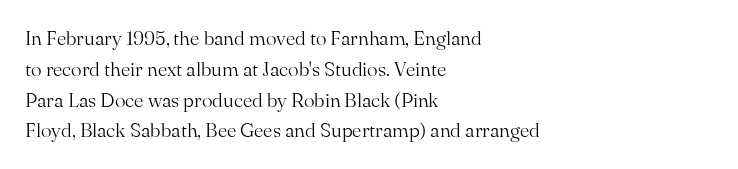
Unmarked baselines from the first word to the last. Between one letter and the next there's only the usual sliver of space. Left-aligned paragraph, ragged on the right. Compared with typical paragraphs, the rows here are spaced about the same. It's the straight-up-and-down kind of type.
